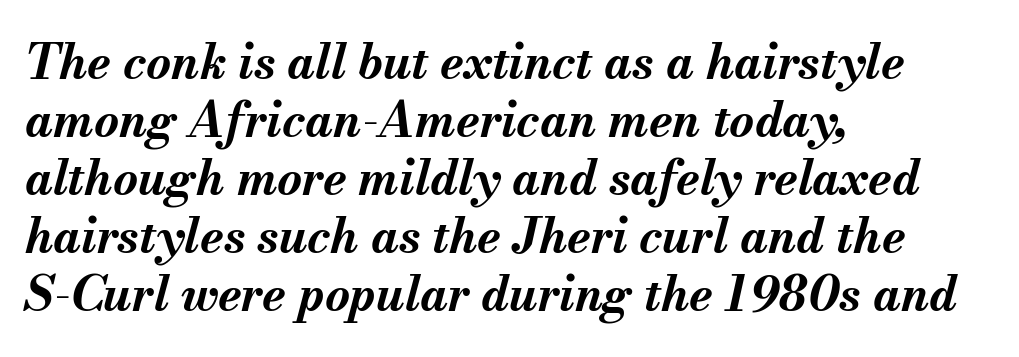
The image shows 48 px bold type, italic (leaning right); set left-aligned, line spacing 1.21x, normal letter spacing, not underlined; medium stroke contrast and a small x-height.
